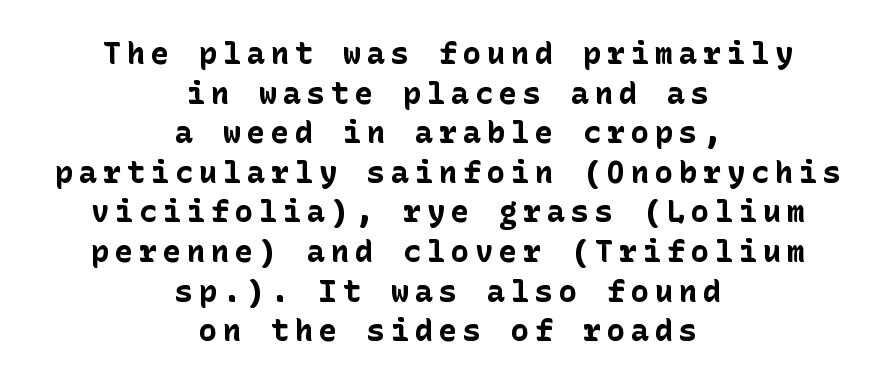
Q: Is the text bold? A: Yes.
Q: Is the text italic (slanted)? A: No, it is upright.
Q: Is the typeface a serif or a sans-serif typeface? A: Sans-serif.
Q: Is the text underlined? A: No.
Q: How is the paragraph aligned? A: Centered.
Q: Is the spacing between letters normal or unusually wide? A: Unusually wide.
Q: Is the spacing between lines tight, normal or loose? A: Normal.
Q: Width (condensed, normal, or wide)? A: Normal.
Q: Stroke contrast? A: Low.
Q: x-height? A: Medium.
